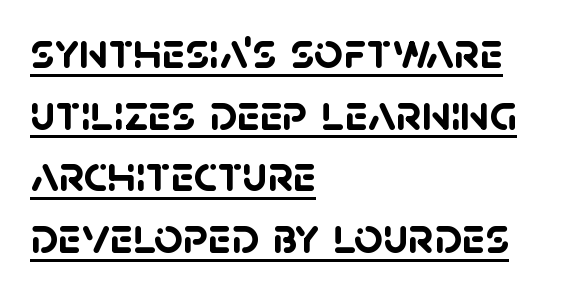
{"serif": "no", "bold": "yes", "weight": "semibold", "width": "normal", "stroke_contrast": "low", "x_height": "large", "monospaced": "no", "underline": "yes", "align": "left", "line_spacing_ratio": 1.21, "letter_spacing": "normal", "letter_spacing_em": 0.0, "glyph_px": 51}
